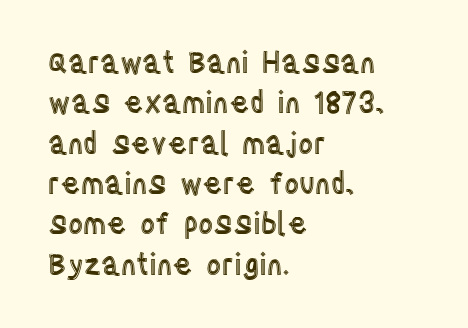
The face used here is proportionally spaced, like ordinary book or web type. Every stem runs plumb, perpendicular to the baseline. Tracking value appears to be zero — textbook default spacing. All the whitespace from short lines collects on the right. The space between consecutive lines is moderate. Quick note: underline off.
